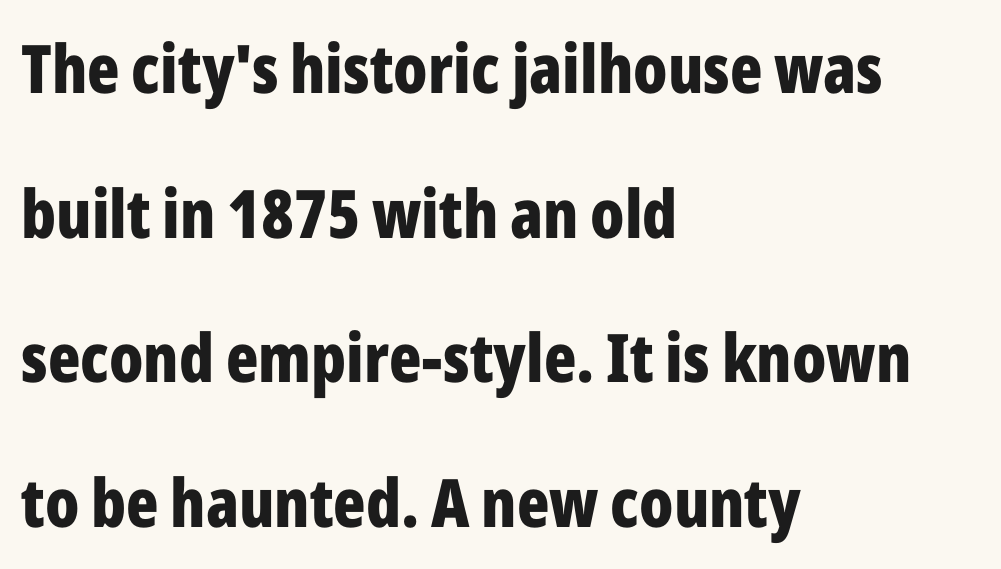
Tracking value appears to be zero — textbook default spacing. The axis of the letterforms is exactly vertical. These lines are set flush left with a ragged right edge. This is sans-serif lettering, the kind often seen on screens and signage. These lines stand farther apart than default settings would place them.
